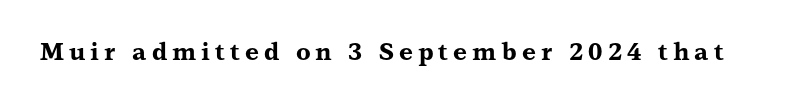
Q: Is the text bold? A: Yes.
Q: Is the text italic (slanted)? A: No, it is upright.
Q: Is the text underlined? A: No.
Q: Is the spacing between letters normal or unusually wide? A: Unusually wide.
